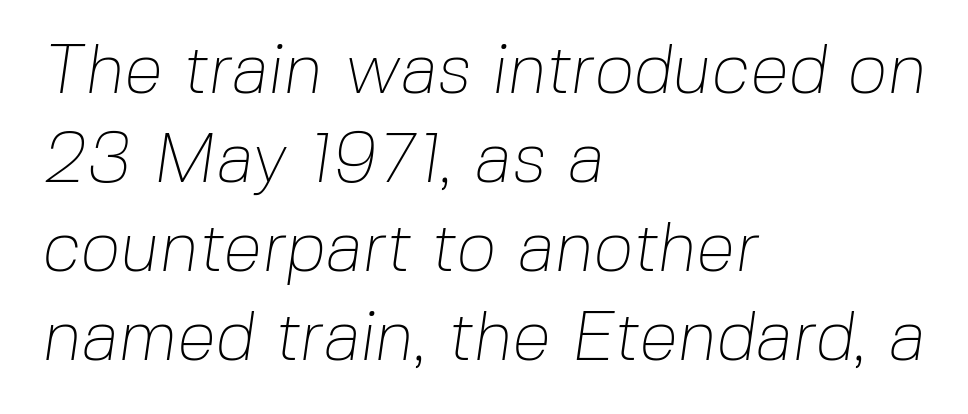
Think of a printed novel: that variable character pitch is what you see here. Type without underlining. Classification — sans serif. Successive baselines arrive at the customary interval. The rendering keeps characters at their native spacing. This reads as an unemphasized weight, regular at the heaviest.
